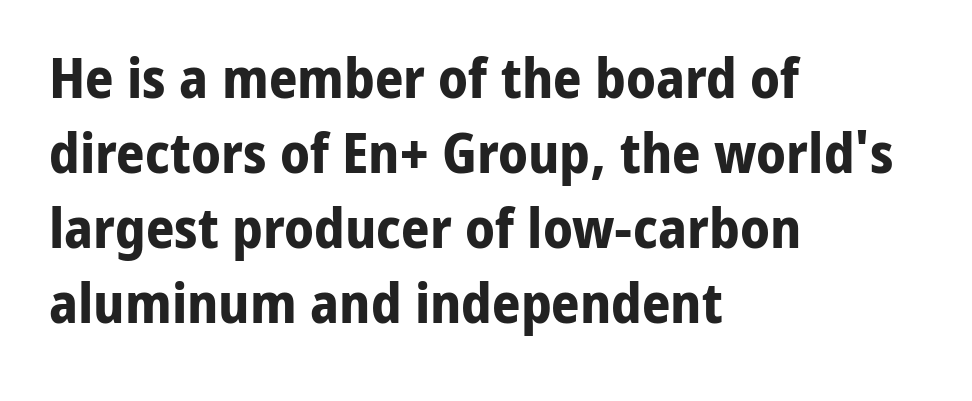
{"serif": "no", "italic": "no", "bold": "yes", "weight": "bold", "width": "normal", "stroke_contrast": "low", "x_height": "medium", "monospaced": "no", "underline": "no", "align": "left", "line_spacing": "normal", "line_spacing_ratio": 1.34, "letter_spacing": "normal", "letter_spacing_em": 0.0, "glyph_px": 56}
